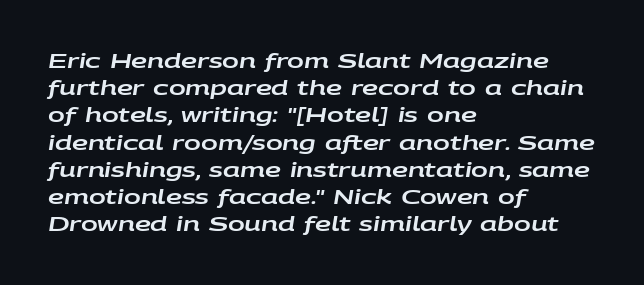
The image shows 20 px text type, italic (leaning right); set left-aligned, normal line spacing (1.36x), normal letter spacing, not underlined.
